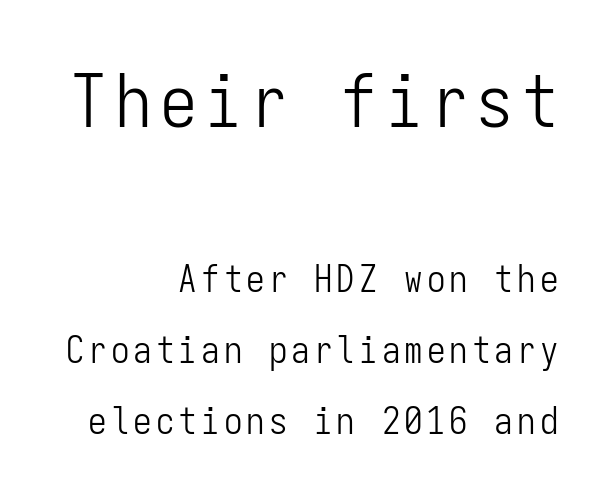
{"serif": "no", "italic": "no", "bold": "no", "weight": "light", "width": "condensed", "stroke_contrast": "low", "x_height": "medium", "monospaced": "yes", "underline": "no", "align": "right", "line_spacing": "loose", "line_spacing_ratio": 1.92, "larger_block": "first", "size_ratio": 2.0, "glyph_px": 74}
